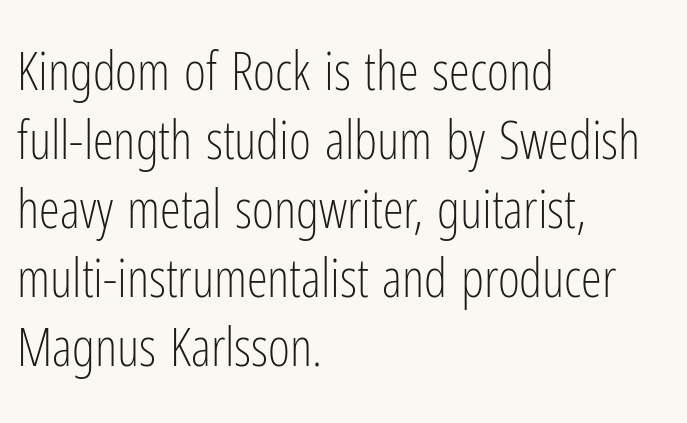
{"serif": "no", "italic": "no", "bold": "no", "weight": "light", "width": "condensed", "stroke_contrast": "low", "x_height": "medium", "monospaced": "no", "underline": "no", "align": "left", "line_spacing": "normal", "line_spacing_ratio": 1.3, "letter_spacing": "normal", "letter_spacing_em": 0.0, "glyph_px": 53}
